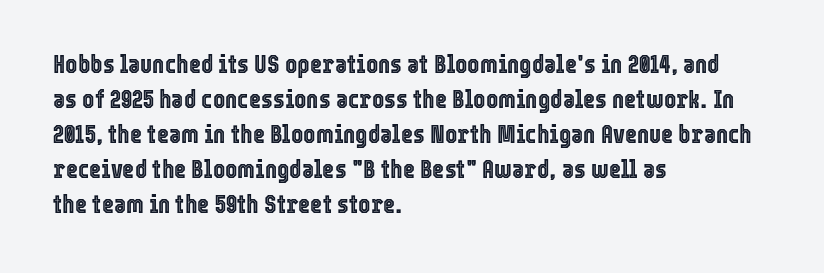
Upright lettering throughout. A classic flush-left, rag-right setting is used for this passage. Underlining? Definitely not there. The passage shown stacks its lines at a standard gap. The letterforms sit shoulder to shoulder at normal distance.
